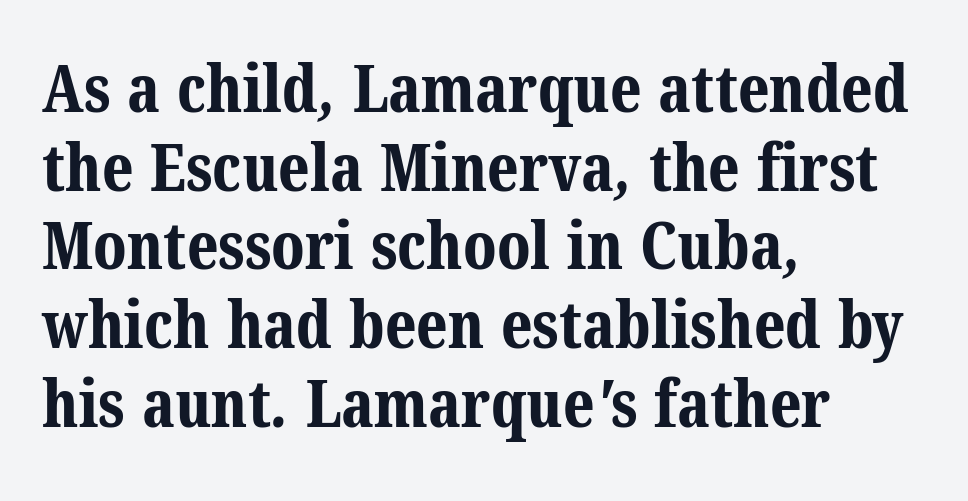
Q: Is the text bold? A: Yes.
Q: Is the typeface a serif or a sans-serif typeface? A: Serif.
Q: Is the text underlined? A: No.
Q: How is the paragraph aligned? A: Left-aligned.
Q: Is the spacing between letters normal or unusually wide? A: Normal.
Q: Width (condensed, normal, or wide)? A: Normal.
Q: Stroke contrast? A: Medium.
Q: x-height? A: Medium.
Q: Monospaced? A: No.
